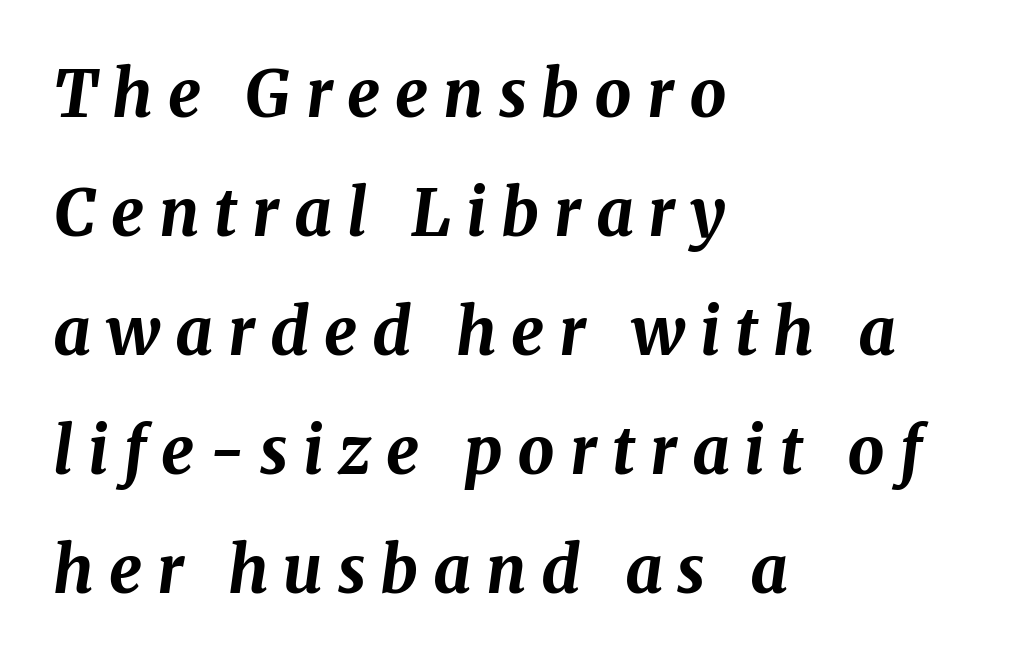
Every row of glyphs begins at an identical x-position on the left. The rendering uses natural spacing where letterforms have individual widths. The passage shown has open, widely tracked lettering throughout. The rendering applies a slant to the glyphs.
